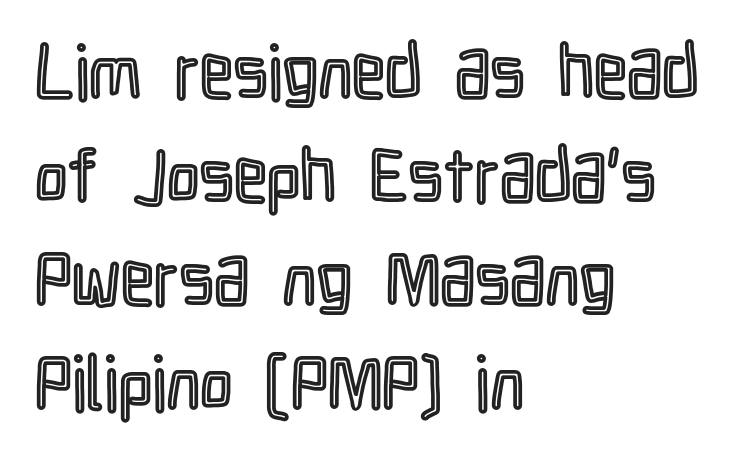
The image shows 74 px condensed type, upright; set left-aligned, normal line spacing (1.4x), normal letter spacing, not underlined; a medium x-height.
